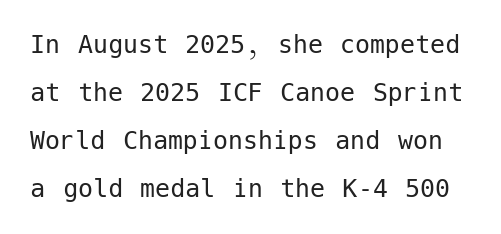
The image shows 30 px regular-weight sans-serif type, upright; set normal line spacing (1.6x), normal letter spacing, not underlined; low stroke contrast and a medium x-height.
